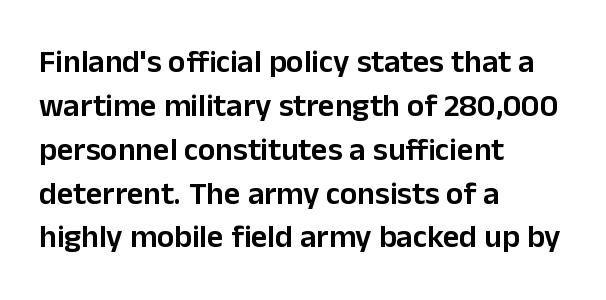
Q: Is the text bold? A: Semi-bold.
Q: Is the text italic (slanted)? A: No, it is upright.
Q: Is the typeface a serif or a sans-serif typeface? A: Sans-serif.
Q: Is the text underlined? A: No.
Q: How is the paragraph aligned? A: Left-aligned.
Q: Is the spacing between letters normal or unusually wide? A: Normal.
Q: Is the spacing between lines tight, normal or loose? A: Normal.
Q: Width (condensed, normal, or wide)? A: Normal.
Q: Stroke contrast? A: Low.
Q: x-height? A: Medium.
Q: Monospaced? A: No.
